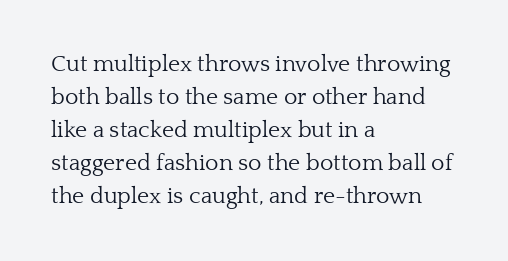
{"italic": "no", "bold": "no", "underline": "no", "align": "left", "line_spacing": "normal", "line_spacing_ratio": 1.44, "letter_spacing": "normal", "letter_spacing_em": 0.0, "glyph_px": 23}
